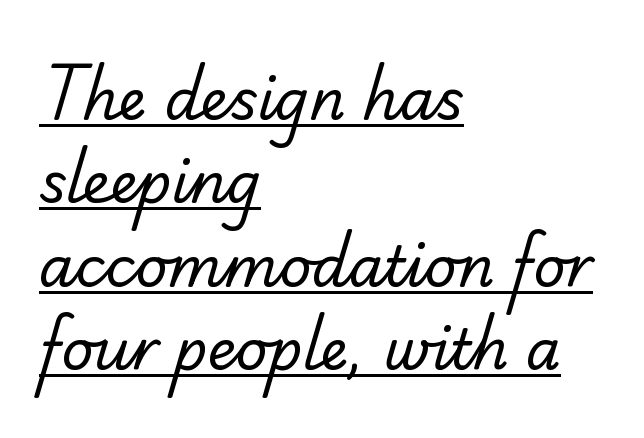
Q: Is the text bold? A: No.
Q: Is the typeface a serif or a sans-serif typeface? A: Sans-serif.
Q: Is the text underlined? A: Yes.
Q: How is the paragraph aligned? A: Left-aligned.
Q: Is the spacing between letters normal or unusually wide? A: Normal.
Q: Is the spacing between lines tight, normal or loose? A: Normal.
Q: Width (condensed, normal, or wide)? A: Normal.
Q: Stroke contrast? A: Low.
Q: x-height? A: Small.
Q: Monospaced? A: No.
